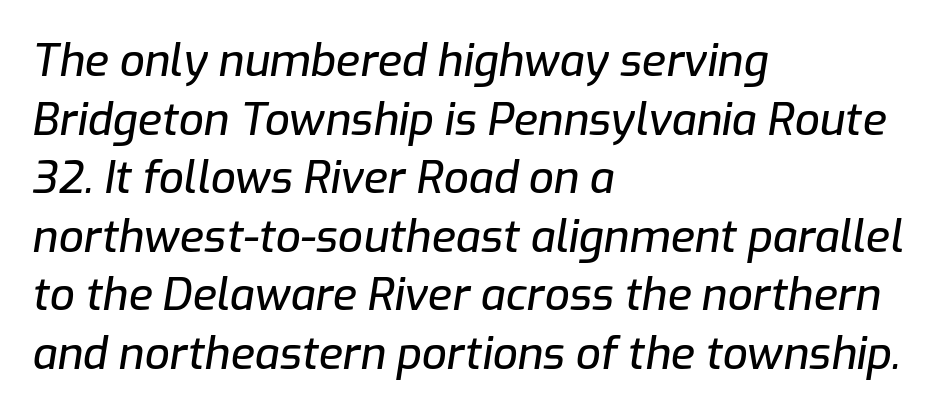
Q: Is the text italic (slanted)? A: Yes, it leans right by about 9 degrees.
Q: Is the text underlined? A: No.
Q: How is the paragraph aligned? A: Left-aligned.
Q: Is the spacing between letters normal or unusually wide? A: Normal.
Q: Is the spacing between lines tight, normal or loose? A: Normal.
Q: Width (condensed, normal, or wide)? A: Normal.
Q: Stroke contrast? A: Low.
Q: x-height? A: Medium.
Q: Monospaced? A: No.
